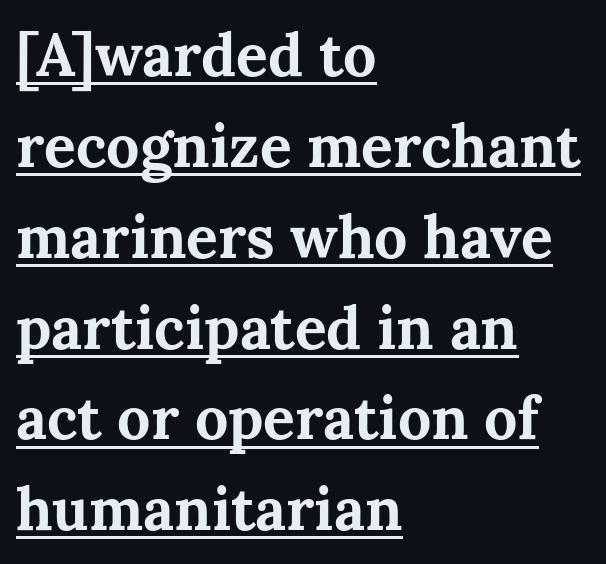
{"serif": "yes", "italic": "no", "bold": "yes", "weight": "bold", "width": "normal", "stroke_contrast": "medium", "x_height": "medium", "monospaced": "no", "underline": "yes", "align": "left", "line_spacing": "normal", "line_spacing_ratio": 1.54, "letter_spacing": "normal", "letter_spacing_em": 0.0, "glyph_px": 59}
